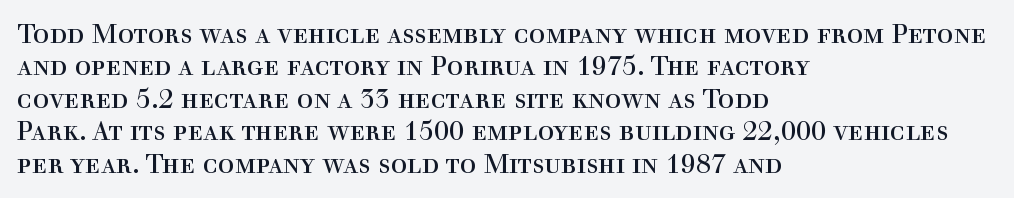
The font is comparable to plain body text, perhaps lighter. Line starts are locked; line ends wander. Nothing unusual about the tracking: characters are spaced as the font intends. The type sits square on the baseline with zero lean. Rule under the text: the space is simply empty.
